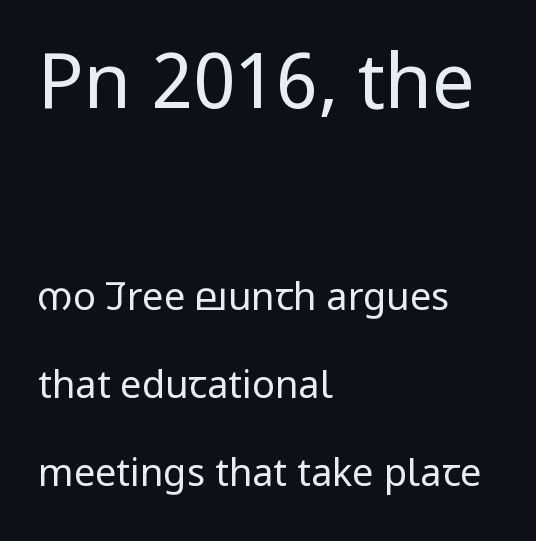
The image shows 76 px regular-weight, condensed sans-serif type, upright; set left-aligned, loose line spacing (2.32x), normal letter spacing, not underlined; the first (top) block is 2.0x larger; low stroke contrast and a large x-height.
